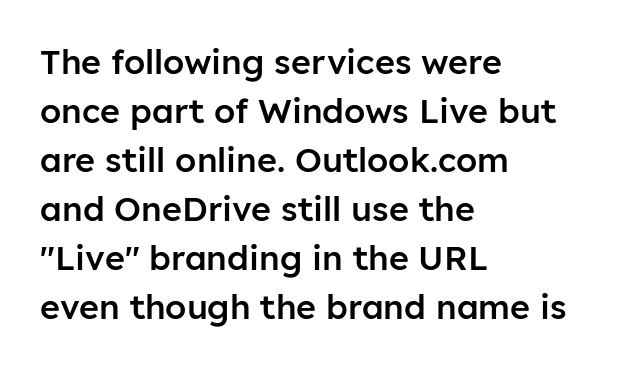
The image shows 34 px semibold sans-serif type, upright; set left-aligned, normal line spacing (1.44x), normal letter spacing, not underlined; low stroke contrast and a medium x-height.
